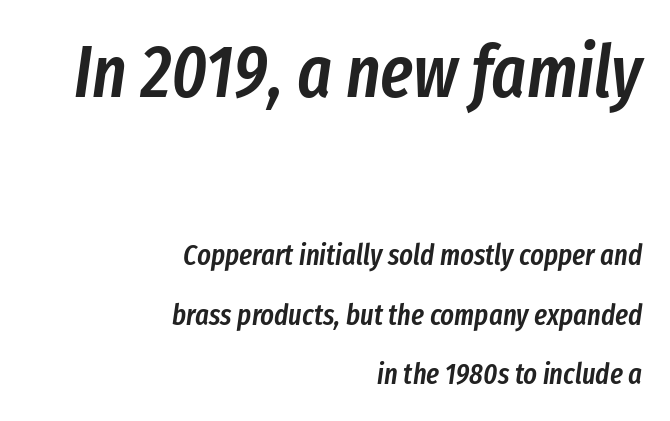
The image shows 73 px semibold, condensed type, italic (leaning right); set right-aligned, loose line spacing (2.06x), normal letter spacing, not underlined; the first (top) block is 2.52x larger; low stroke contrast and a medium x-height.
